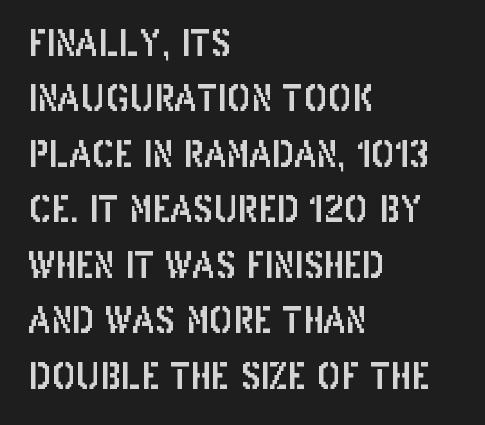
{"serif": "no", "italic": "no", "width": "condensed", "stroke_contrast": "low", "x_height": "large", "monospaced": "no", "underline": "no", "align": "left", "line_spacing": "normal", "line_spacing_ratio": 1.54, "letter_spacing": "normal", "letter_spacing_em": 0.0, "glyph_px": 36}
